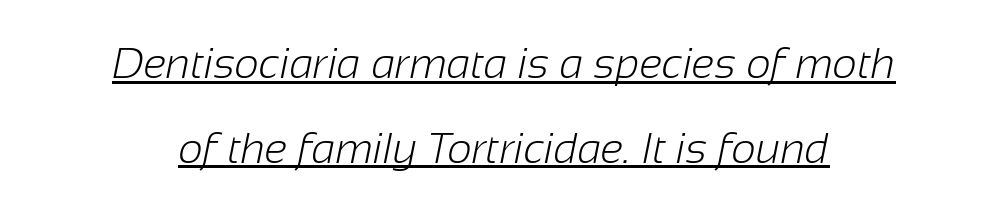
The image shows 43 px light sans-serif type; set centered, loose line spacing (1.97x), normal letter spacing, underlined; low stroke contrast and a medium x-height.
